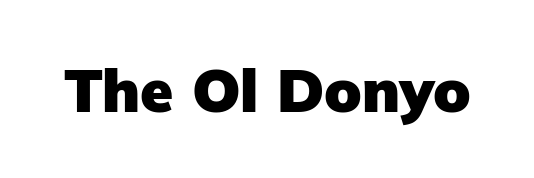
{"serif": "no", "italic": "no", "bold": "yes", "weight": "heavy", "width": "normal", "stroke_contrast": "low", "x_height": "medium", "monospaced": "no", "underline": "no", "letter_spacing": "normal", "letter_spacing_em": 0.0, "glyph_px": 60}
